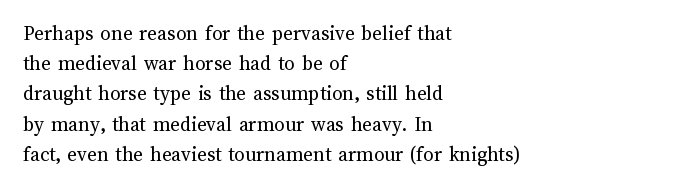
{"italic": "no", "bold": "no", "underline": "no", "align": "left", "line_spacing": "normal", "line_spacing_ratio": 1.44, "letter_spacing": "normal", "letter_spacing_em": 0.0, "glyph_px": 21}
